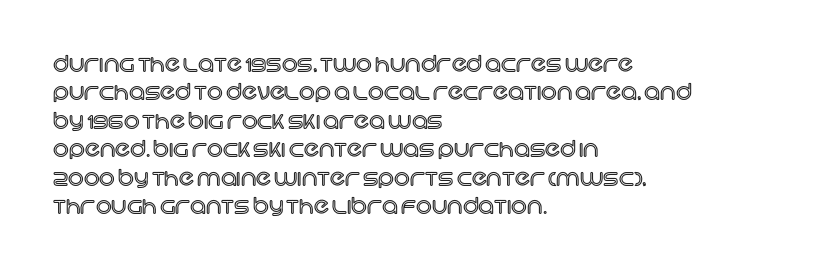
Does extra space separate the letters? No, they use regular spacing. Rows of type keep a routine distance in the vertical direction. Descender tails drop into unmarked territory. No italicization has been applied; the sample stays upright.
